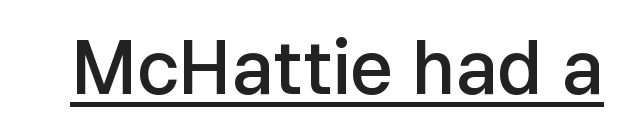
The image shows 75 px semibold sans-serif type, upright; set normal letter spacing, underlined; low stroke contrast and a medium x-height.
